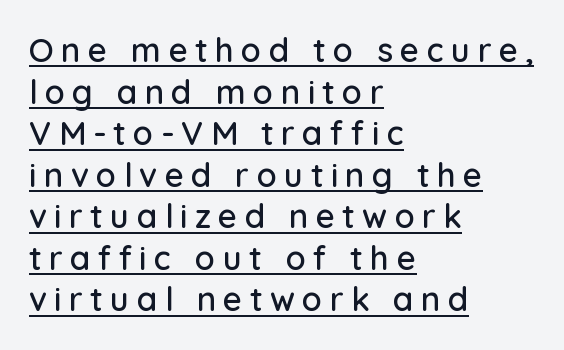
{"serif": "no", "italic": "no", "width": "normal", "stroke_contrast": "low", "x_height": "medium", "monospaced": "no", "underline": "yes", "align": "left", "line_spacing": "normal", "line_spacing_ratio": 1.26, "letter_spacing": "wide", "letter_spacing_em": 0.22, "glyph_px": 33}
